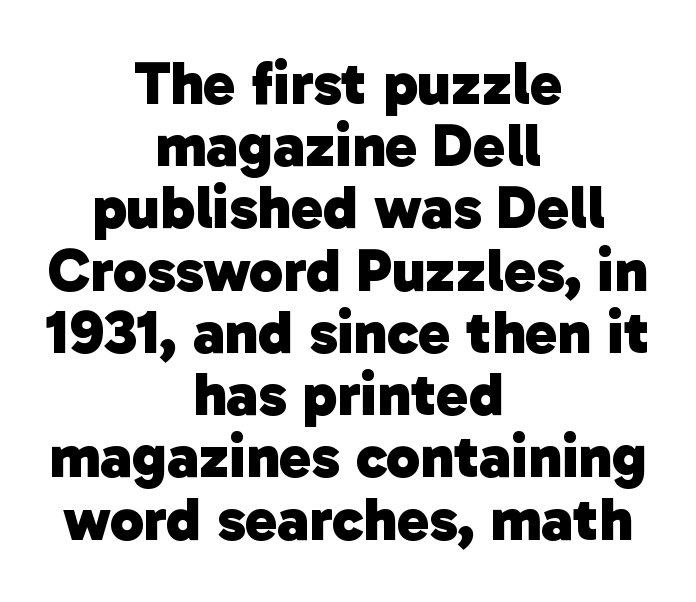
In terms of letterform style, serifs are entirely absent. Varying glyph widths throughout — classic text-font behaviour. These words are printed bold, with thick strokes throughout. Is the letter spacing exaggerated? No — it looks like the ordinary default.
